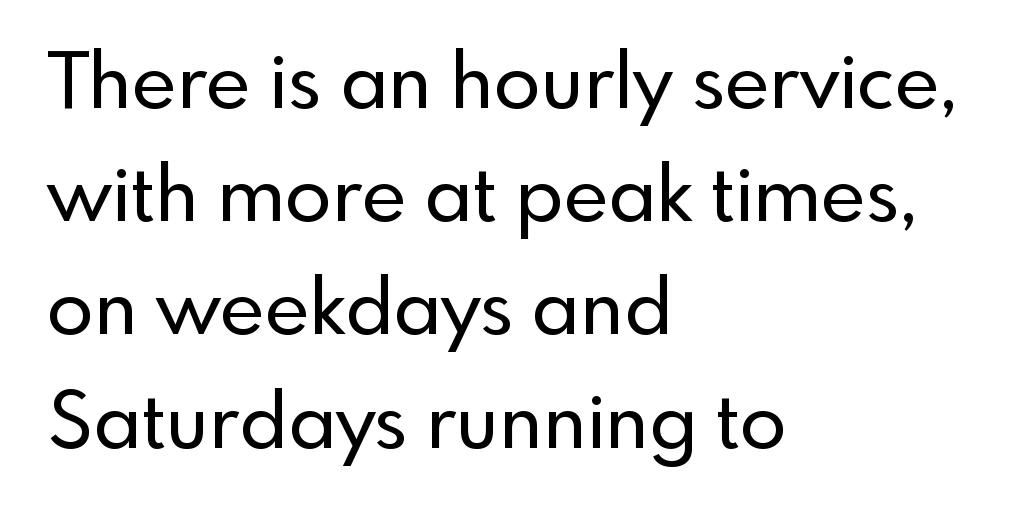
The image shows 77 px sans-serif type, upright; set left-aligned, normal line spacing (1.47x), normal letter spacing, not underlined; a small x-height.
